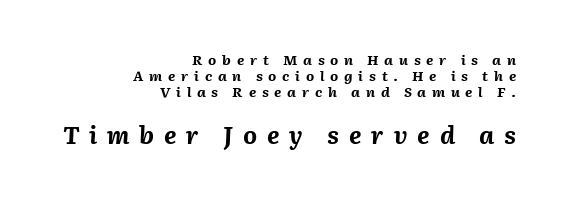
The image shows 24 px bold type, italic (leaning right); set right-aligned, tight line spacing (1.13x), unusually wide letter spacing (+0.41 em), not underlined; the second (bottom) block is 1.71x larger.
